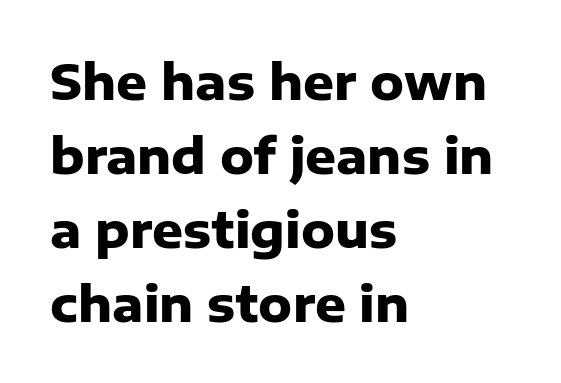
The image shows 48 px heavy sans-serif type, upright; set left-aligned, normal line spacing (1.54x), normal letter spacing, not underlined; low stroke contrast and a medium x-height.
